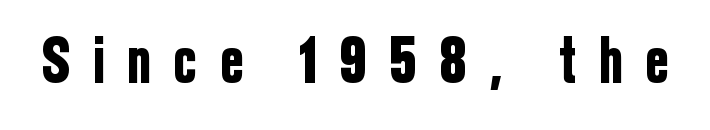
Style check: upright. Clear beneath every line of the passage. Display-style spreading of the glyphs; the letterfit is very open. The text was rendered using a sans face with plain stroke endings. The passage shown is typed in a proportional face where columns would drift.
